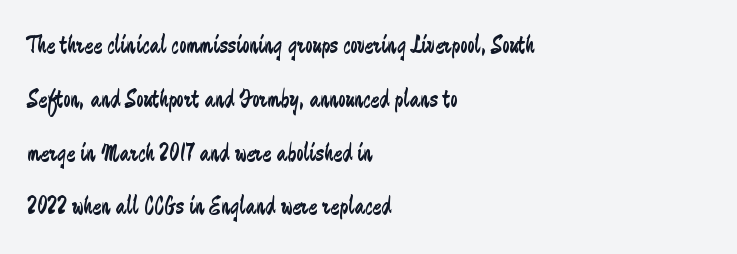
The image shows 26 px text type; set left-aligned, loose line spacing (2.07x), normal letter spacing, not underlined.
